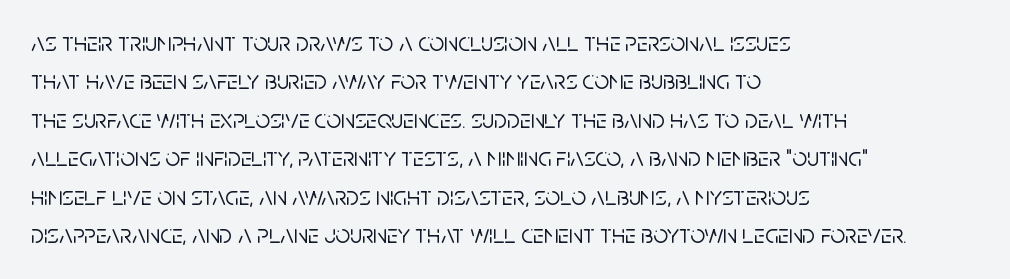
{"italic": "no", "underline": "no", "align": "left", "line_spacing": "normal", "line_spacing_ratio": 1.48, "letter_spacing": "normal", "letter_spacing_em": 0.0, "glyph_px": 26}
